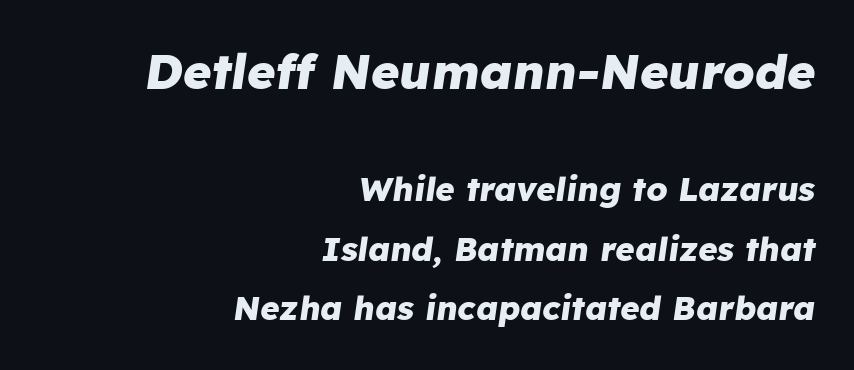
The initial chunk of copy outweighs the following chunk in type size. These lines are rendered in a variable-pitch font. Any mark beneath the type? The region is blank. Glyph-to-glyph distance matches everyday printed text.
